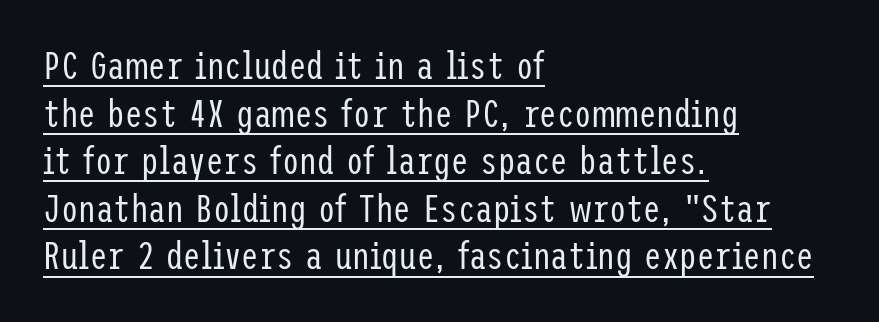
The image shows 39 px regular-weight, condensed sans-serif type, upright; set left-aligned, line spacing 1.22x, normal letter spacing, underlined; low stroke contrast and a medium x-height.
